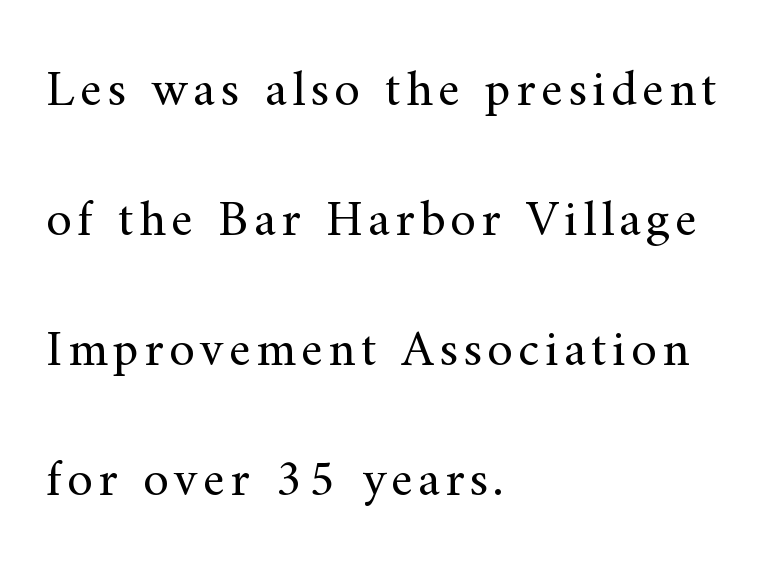
{"serif": "yes", "italic": "no", "bold": "no", "weight": "regular", "width": "normal", "stroke_contrast": "medium", "x_height": "small", "monospaced": "no", "underline": "no", "align": "left", "line_spacing": "loose", "line_spacing_ratio": 2.5, "glyph_px": 52}
